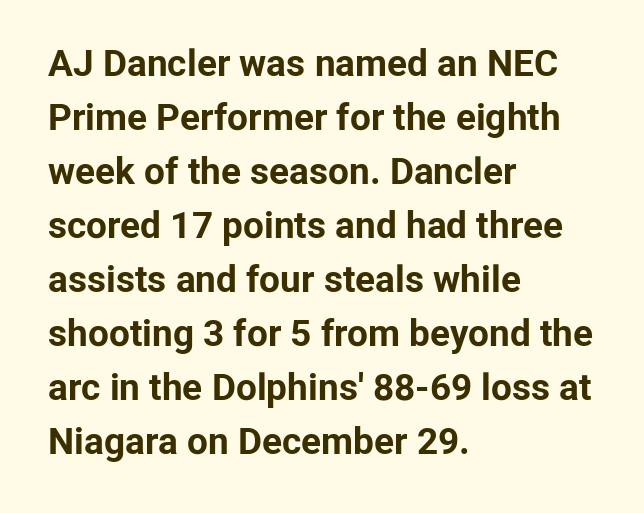
The image shows 37 px bold sans-serif type, upright; set left-aligned, normal line spacing (1.46x), normal letter spacing, not underlined; low stroke contrast and a medium x-height.
